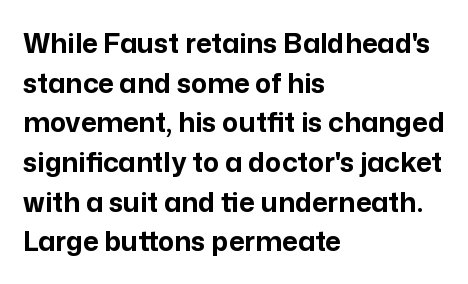
{"italic": "no", "bold": "yes", "underline": "no", "align": "left", "line_spacing": "normal", "line_spacing_ratio": 1.47, "letter_spacing": "normal", "letter_spacing_em": 0.0, "glyph_px": 27}
